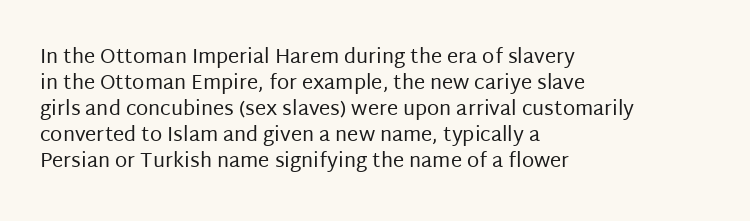
Q: Is the text bold? A: No.
Q: Is the text italic (slanted)? A: No, it is upright.
Q: Is the text underlined? A: No.
Q: How is the paragraph aligned? A: Left-aligned.
Q: Is the spacing between letters normal or unusually wide? A: Normal.
Q: Is the spacing between lines tight, normal or loose? A: Normal.
